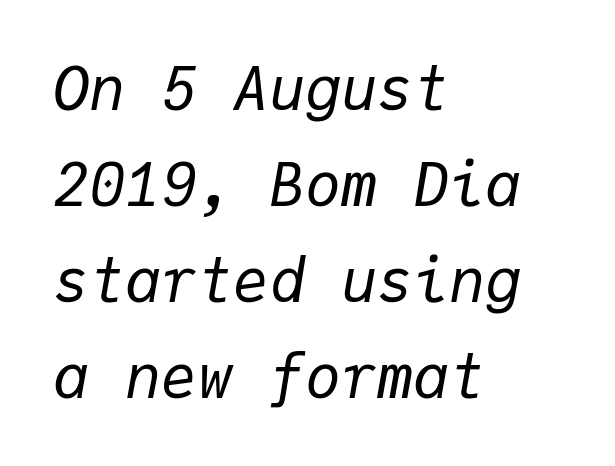
Q: Is the text bold? A: No.
Q: Is the text italic (slanted)? A: Yes, it leans right by about 9 degrees.
Q: Is the text underlined? A: No.
Q: How is the paragraph aligned? A: Left-aligned.
Q: Is the spacing between letters normal or unusually wide? A: Normal.
Q: Is the spacing between lines tight, normal or loose? A: Normal.
Q: Width (condensed, normal, or wide)? A: Normal.
Q: Stroke contrast? A: Low.
Q: x-height? A: Medium.
Q: Monospaced? A: Yes.
